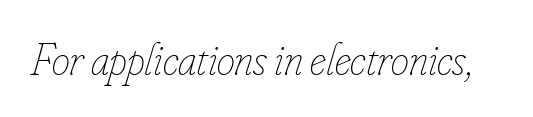
Q: Is the text bold? A: No.
Q: Is the text italic (slanted)? A: Yes, it leans right by about 16 degrees.
Q: Is the text underlined? A: No.
Q: Is the spacing between letters normal or unusually wide? A: Normal.
Q: Width (condensed, normal, or wide)? A: Condensed.
Q: Stroke contrast? A: Low.
Q: x-height? A: Small.
Q: Monospaced? A: No.
